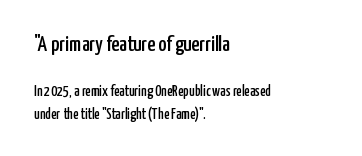
A typesetter would mark this as roman, not italic. Just letters on the line, the space beneath them empty. Between one letter and the next there's only the usual sliver of space. The designer left line spacing at the default. A student would notice the top passage is typeset larger than what follows. Leftover space on each line is placed entirely after the last word.
